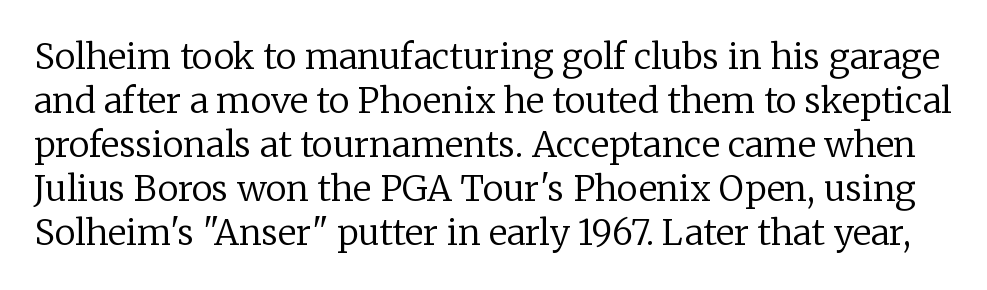
Q: Is the text bold? A: No.
Q: Is the text italic (slanted)? A: No, it is upright.
Q: Is the typeface a serif or a sans-serif typeface? A: Serif.
Q: Is the text underlined? A: No.
Q: Is the spacing between letters normal or unusually wide? A: Normal.
Q: Is the spacing between lines tight, normal or loose? A: Normal.
Q: Width (condensed, normal, or wide)? A: Normal.
Q: Stroke contrast? A: Low.
Q: x-height? A: Medium.
Q: Monospaced? A: No.
